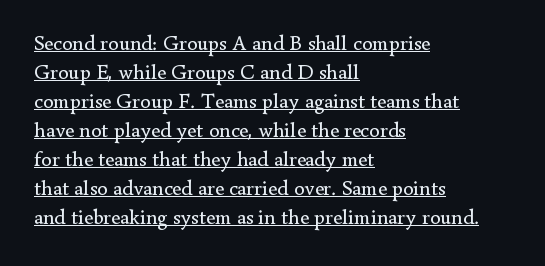
{"italic": "no", "bold": "no", "underline": "yes", "align": "left", "line_spacing": "normal", "line_spacing_ratio": 1.38, "letter_spacing": "normal", "letter_spacing_em": 0.0, "glyph_px": 21}
